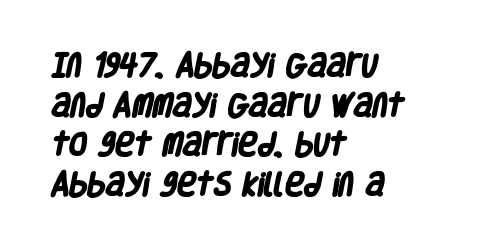
Q: Is the text bold? A: Yes.
Q: Is the text underlined? A: No.
Q: How is the paragraph aligned? A: Left-aligned.
Q: Is the spacing between letters normal or unusually wide? A: Normal.
Q: Is the spacing between lines tight, normal or loose? A: Normal.
